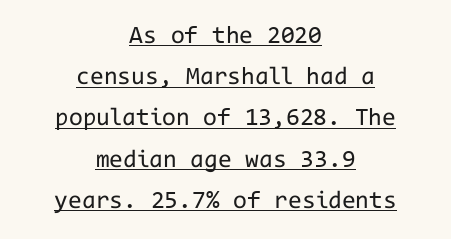
The image shows 25 px text type, upright; set centered, normal line spacing (1.65x), normal letter spacing, underlined.
